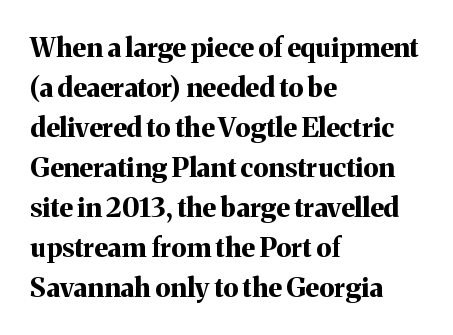
The image shows 27 px bold type, upright; set left-aligned, normal line spacing (1.48x), normal letter spacing, not underlined.
